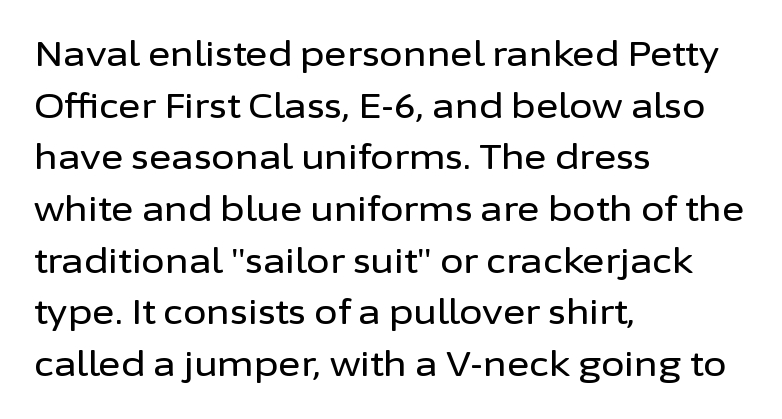
Q: Is the text italic (slanted)? A: No, it is upright.
Q: Is the typeface a serif or a sans-serif typeface? A: Sans-serif.
Q: Is the text underlined? A: No.
Q: How is the paragraph aligned? A: Left-aligned.
Q: Is the spacing between letters normal or unusually wide? A: Normal.
Q: Is the spacing between lines tight, normal or loose? A: Normal.
Q: Width (condensed, normal, or wide)? A: Normal.
Q: Stroke contrast? A: Low.
Q: x-height? A: Medium.
Q: Monospaced? A: No.
